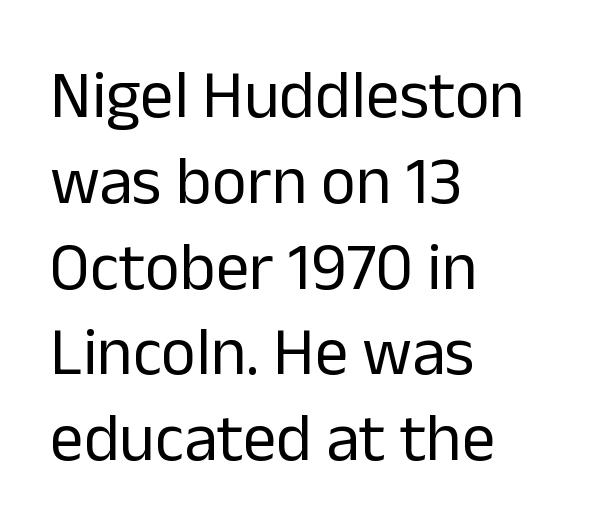
The image shows 67 px regular-weight sans-serif type, upright; set left-aligned, normal line spacing (1.28x), normal letter spacing, not underlined; low stroke contrast and a medium x-height.
